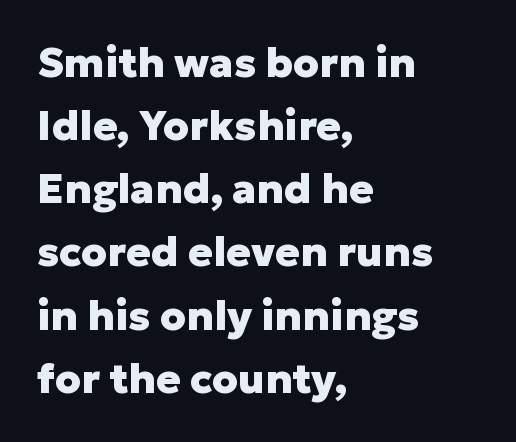
The image shows 41 px heavy sans-serif type, upright; set left-aligned, normal line spacing (1.54x), normal letter spacing, not underlined; low stroke contrast and a medium x-height.
